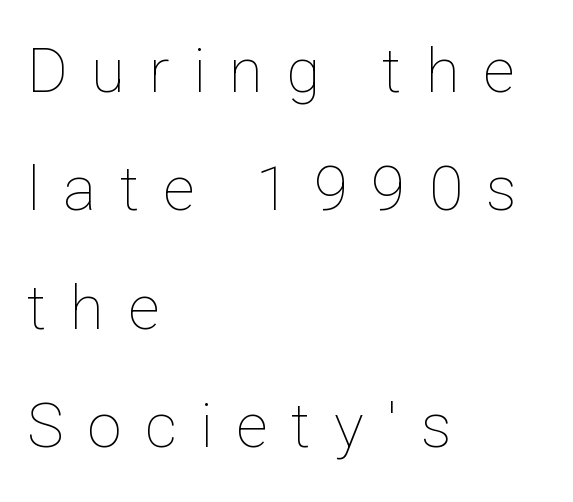
{"italic": "no", "bold": "no", "weight": "thin", "width": "normal", "stroke_contrast": "low", "x_height": "medium", "monospaced": "no", "underline": "no", "align": "left", "line_spacing": "loose", "line_spacing_ratio": 1.91, "letter_spacing": "wide", "letter_spacing_em": 0.38, "glyph_px": 62}
